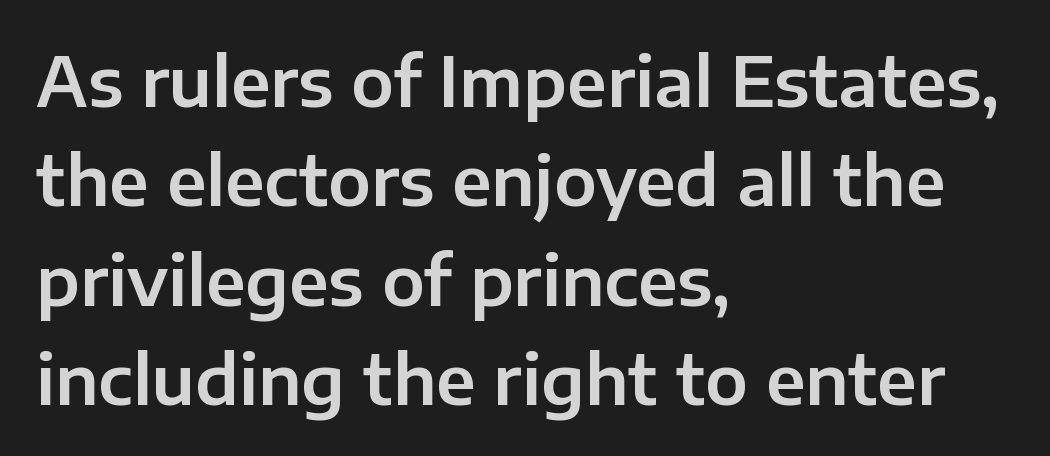
A normal amount of white space separates one row of letters from the next. Compared with typical body copy, the letter spacing here is the same. Teacher's note: observe the even left margin — that is flush-left alignment. Note the varied advance widths — an 'i' is clearly narrower than an 'm'. What kind of face is this? One without serifs — a sans. A bare baseline throughout the passage.
